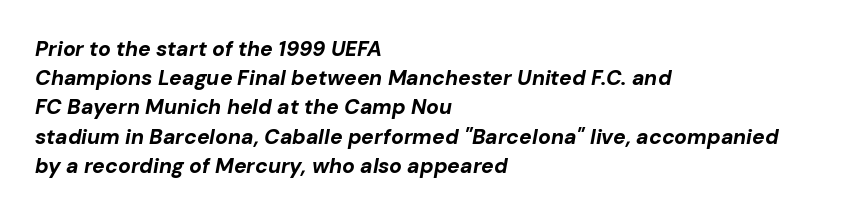
{"italic": "yes", "lean": "right", "slant_degrees": 10, "bold": "yes", "underline": "no", "align": "left", "line_spacing": "normal", "line_spacing_ratio": 1.39, "letter_spacing": "normal", "letter_spacing_em": 0.0, "glyph_px": 21}
